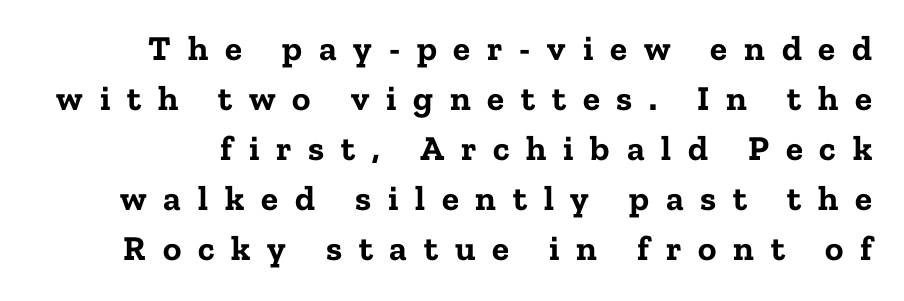
Regular leading. The font's upright variant was chosen for this text. The passage shown is not underscored anywhere. The type is letterspaced generously, with wide tracking.
